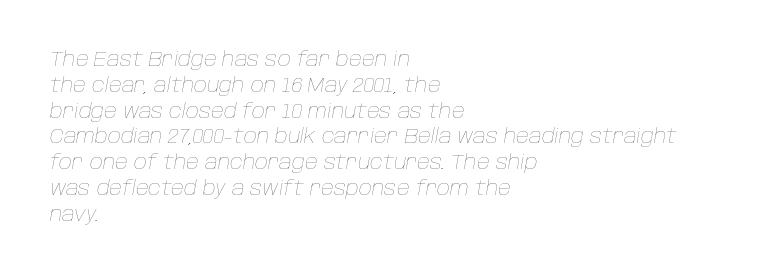
The image shows 20 px text type, italic (leaning right); set left-aligned, normal line spacing (1.29x), normal letter spacing, not underlined.
